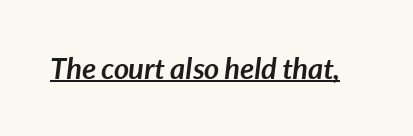
Q: Is the text bold? A: Yes.
Q: Is the text italic (slanted)? A: Yes, it leans right by about 7 degrees.
Q: Is the text underlined? A: Yes.
Q: Is the spacing between letters normal or unusually wide? A: Normal.
Q: Width (condensed, normal, or wide)? A: Normal.
Q: Stroke contrast? A: Low.
Q: x-height? A: Medium.
Q: Monospaced? A: No.
